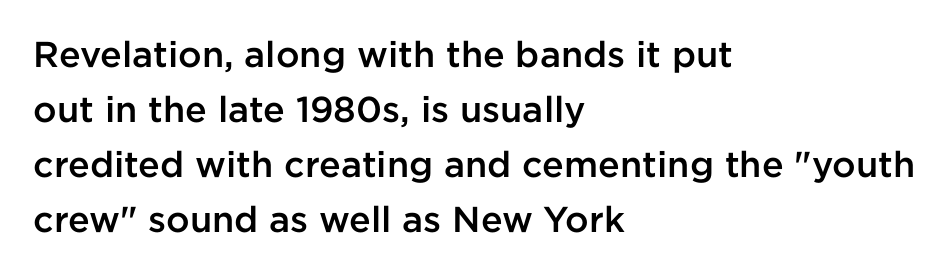
The image shows 36 px semibold sans-serif type, upright; set left-aligned, normal line spacing (1.53x), normal letter spacing, not underlined; low stroke contrast and a medium x-height.
